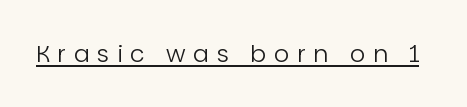
Q: Is the text bold? A: No.
Q: Is the text italic (slanted)? A: No, it is upright.
Q: Is the text underlined? A: Yes.
Q: Is the spacing between letters normal or unusually wide? A: Unusually wide.
